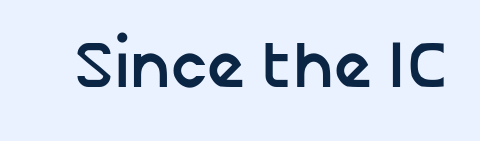
The image shows 66 px semibold sans-serif type, upright; set normal letter spacing, not underlined; low stroke contrast and a medium x-height.
